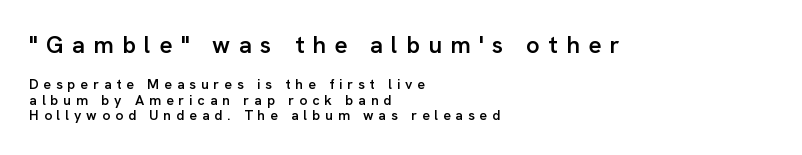
{"italic": "no", "bold": "semi", "underline": "no", "align": "left", "line_spacing": "tight", "line_spacing_ratio": 1.12, "letter_spacing": "wide", "letter_spacing_em": 0.35, "larger_block": "first", "size_ratio": 1.71, "glyph_px": 24}
